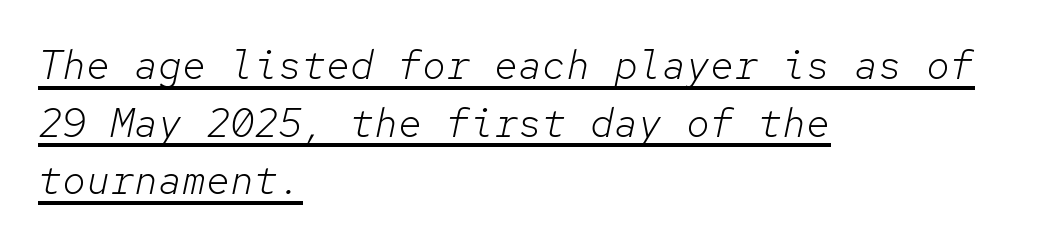
{"italic": "yes", "lean": "right", "slant_degrees": 12, "bold": "no", "weight": "light", "width": "normal", "stroke_contrast": "low", "x_height": "medium", "monospaced": "yes", "underline": "yes", "align": "left", "line_spacing": "normal", "line_spacing_ratio": 1.44, "letter_spacing": "normal", "letter_spacing_em": 0.0, "glyph_px": 40}
